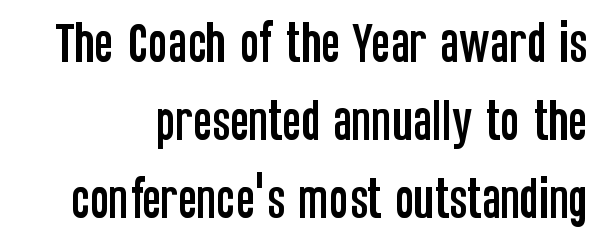
{"serif": "no", "italic": "no", "width": "condensed", "stroke_contrast": "low", "x_height": "large", "monospaced": "no", "underline": "no", "line_spacing_ratio": 1.73, "letter_spacing": "normal", "letter_spacing_em": 0.0, "glyph_px": 45}
